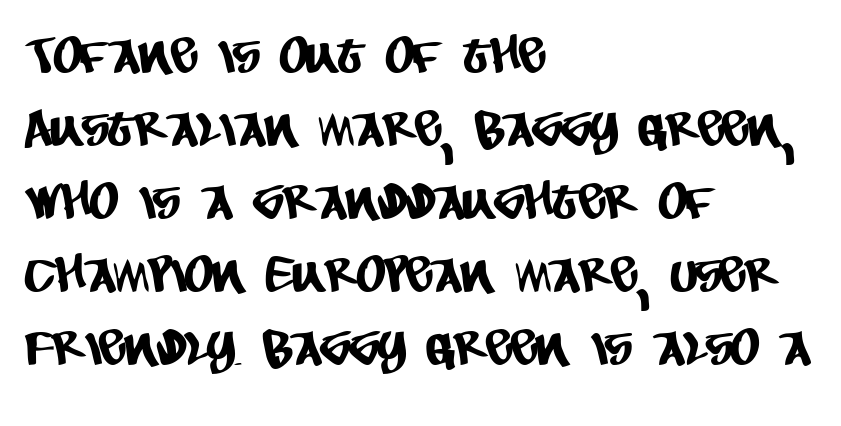
This block has exactly the height ordinary leading produces. Beneath every word, the page is bare. Students, note that the glyphs here touch the page at normal intervals. The glyphs in this specimen are sans serif. Note the varied advance widths — an 'i' is clearly narrower than an 'm'. Each line starts at the same left margin while the right side varies.
